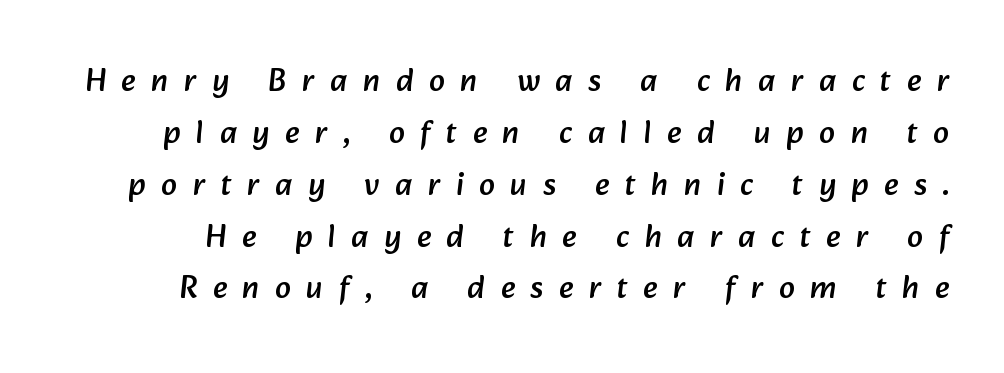
The image shows 32 px sans-serif type; set normal line spacing (1.62x), unusually wide letter spacing (+0.49 em), not underlined; low stroke contrast and a medium x-height.
